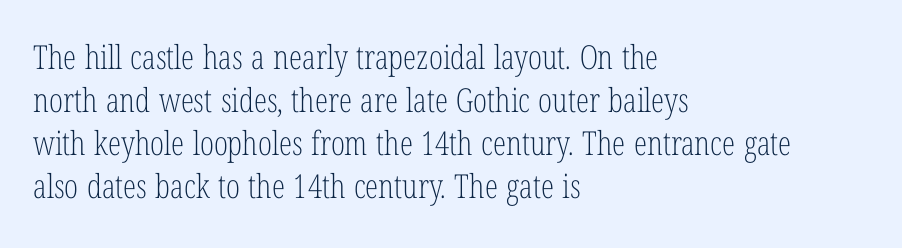
{"serif": "yes", "italic": "no", "bold": "no", "weight": "light", "width": "condensed", "stroke_contrast": "low", "x_height": "medium", "monospaced": "no", "underline": "no", "align": "left", "line_spacing": "normal", "line_spacing_ratio": 1.3, "letter_spacing": "normal", "letter_spacing_em": 0.0, "glyph_px": 33}
